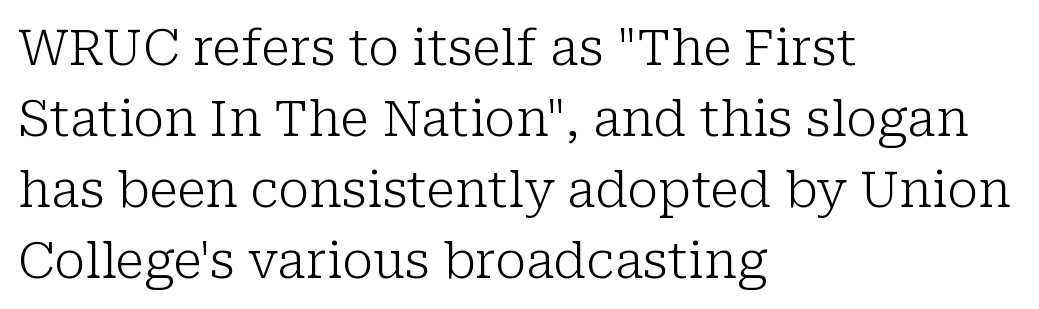
Q: Is the text bold? A: No.
Q: Is the text italic (slanted)? A: No, it is upright.
Q: Is the typeface a serif or a sans-serif typeface? A: Serif.
Q: Is the text underlined? A: No.
Q: How is the paragraph aligned? A: Left-aligned.
Q: Is the spacing between letters normal or unusually wide? A: Normal.
Q: Is the spacing between lines tight, normal or loose? A: Normal.
Q: Width (condensed, normal, or wide)? A: Normal.
Q: Stroke contrast? A: Low.
Q: x-height? A: Medium.
Q: Monospaced? A: No.
